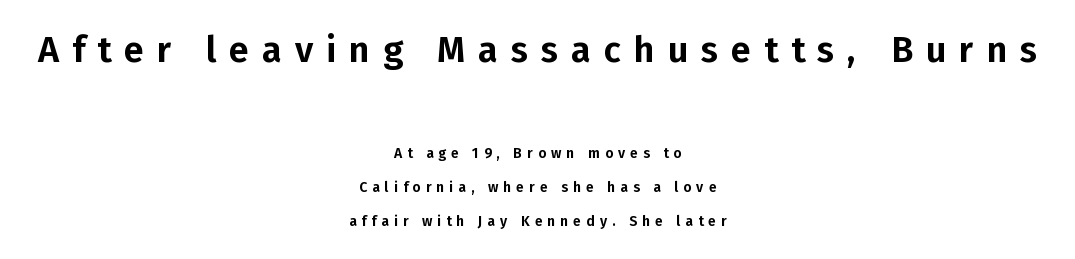
Q: Is the text italic (slanted)? A: No, it is upright.
Q: Is the typeface a serif or a sans-serif typeface? A: Sans-serif.
Q: Is the text underlined? A: No.
Q: How is the paragraph aligned? A: Centered.
Q: Is the spacing between letters normal or unusually wide? A: Unusually wide.
Q: Is the spacing between lines tight, normal or loose? A: Loose.
Q: Which block of text is set in a larger size, the first (top) or the second (bottom)? A: The first (top) one.
Q: Width (condensed, normal, or wide)? A: Normal.
Q: Stroke contrast? A: Low.
Q: x-height? A: Medium.
Q: Monospaced? A: No.
